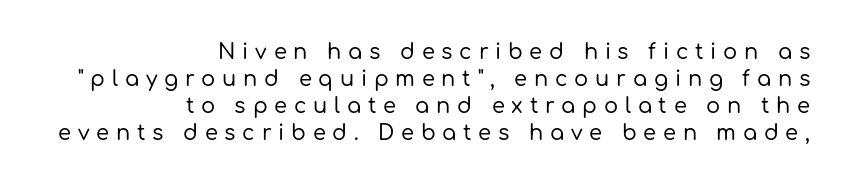
Unmarked baselines from the first word to the last. The rendering inserts visible extra space after every character. Whoever set this chose a conventional vertical rhythm. Compared with a flush-left layout, this one pins lines to the opposite, right side. Rendered with straight, roman letterforms.
